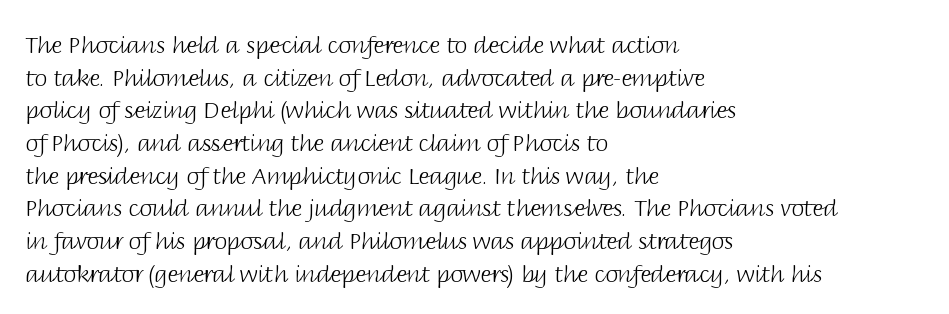
Q: Is the text bold? A: No.
Q: Is the text italic (slanted)? A: No, it is upright.
Q: Is the text underlined? A: No.
Q: How is the paragraph aligned? A: Left-aligned.
Q: Is the spacing between letters normal or unusually wide? A: Normal.
Q: Is the spacing between lines tight, normal or loose? A: Normal.
